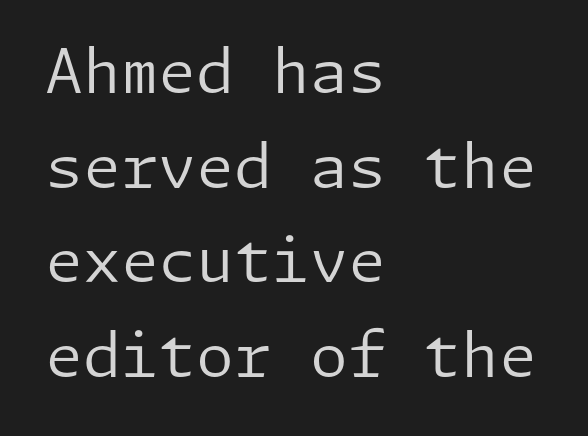
The image shows 61 px regular-weight sans-serif type, upright; set left-aligned, normal line spacing (1.55x), normal letter spacing, not underlined; low stroke contrast and a medium x-height.
